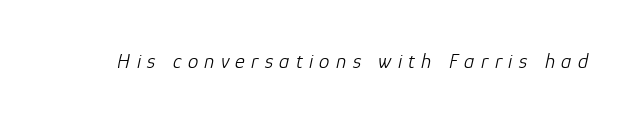
The face used here is rendered with a markedly widened letterfit. Check the space under the baseline: it is left empty. Unbolded letterforms with no extra heft. Characters are canted at an angle relative to the baseline's perpendicular.
